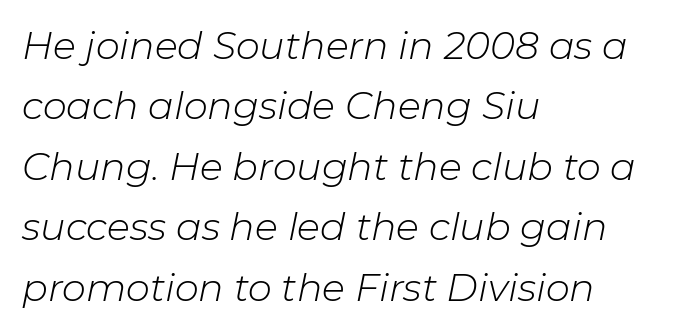
{"italic": "yes", "lean": "right", "slant_degrees": 11, "bold": "no", "weight": "light", "width": "normal", "stroke_contrast": "low", "x_height": "medium", "monospaced": "no", "underline": "no", "align": "left", "line_spacing": "normal", "line_spacing_ratio": 1.59, "letter_spacing": "normal", "letter_spacing_em": 0.0, "glyph_px": 38}
